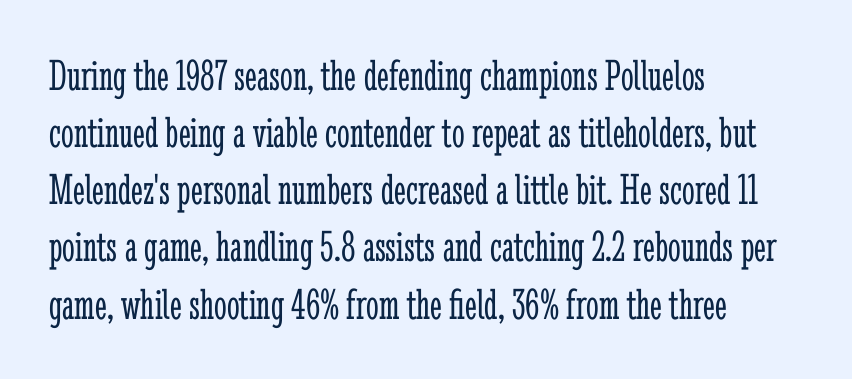
Q: Is the text bold? A: No.
Q: Is the text italic (slanted)? A: No, it is upright.
Q: Is the typeface a serif or a sans-serif typeface? A: Serif.
Q: Is the text underlined? A: No.
Q: How is the paragraph aligned? A: Left-aligned.
Q: Is the spacing between letters normal or unusually wide? A: Normal.
Q: Is the spacing between lines tight, normal or loose? A: Normal.
Q: Width (condensed, normal, or wide)? A: Condensed.
Q: Stroke contrast? A: Low.
Q: x-height? A: Medium.
Q: Monospaced? A: No.
